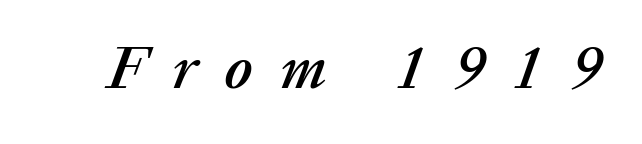
{"italic": "yes", "lean": "right", "slant_degrees": 20, "width": "normal", "stroke_contrast": "medium", "x_height": "medium", "monospaced": "no", "underline": "no", "letter_spacing": "wide", "letter_spacing_em": 0.46, "glyph_px": 61}
